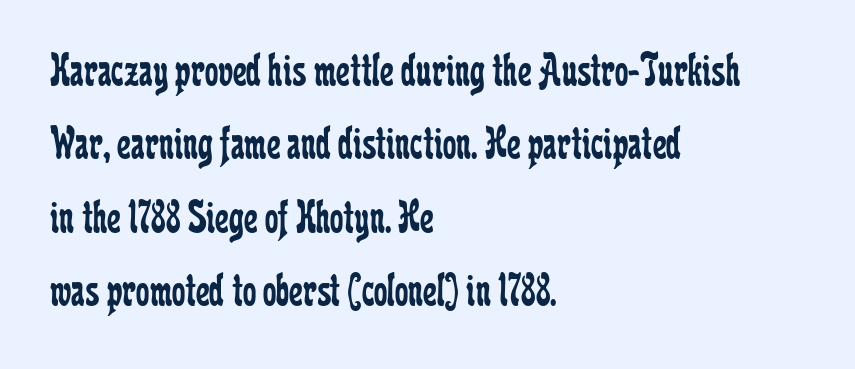
Words appear dense and cohesive because spacing is normal. Compared with a centered layout, this one pins lines to the left instead. Underline: absent. No letter is thick-stroked: the sample isn't bold. The lines sit at an ordinary, default distance from one another. Look at the bottom of the vertical strokes: they flare into serifs here.
